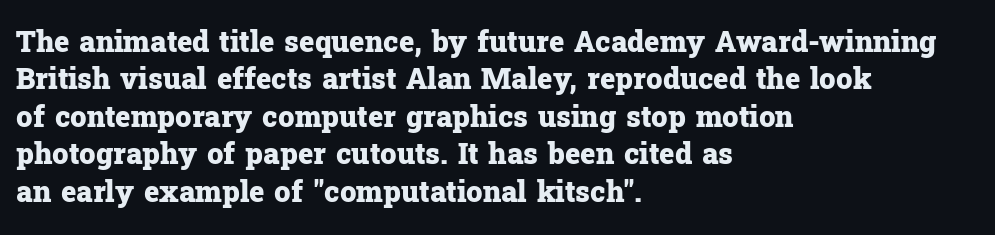
Alignment: flush left. Proportional: the letters do not fall into vertical columns. Heavy, bold letterforms. The tracking reads as untouched default to a designer's eye. The glyphs are unaccompanied by any horizontal stroke below them. The letters stand upright; this is a roman face.
